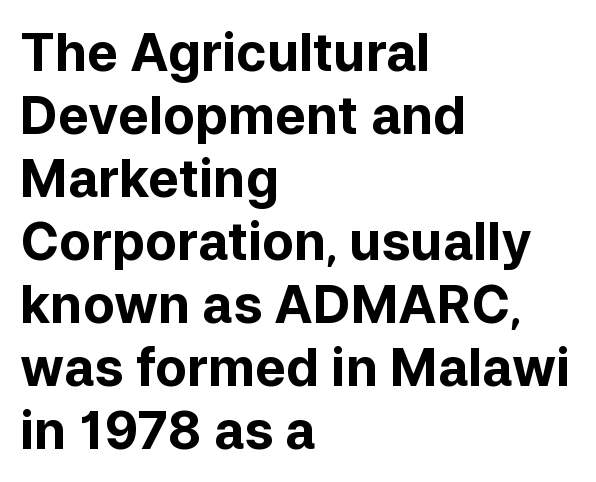
All the whitespace from short lines collects on the right. Heavy-handed strokes throughout: this text is bold. Does the lettering tilt? It doesn't — this is upright. The face used here is a sans, in the tradition of grotesques and geometrics. The face used here is proportionally spaced, like ordinary book or web type. Tracking here is standard; glyphs follow each other at the usual distance.
